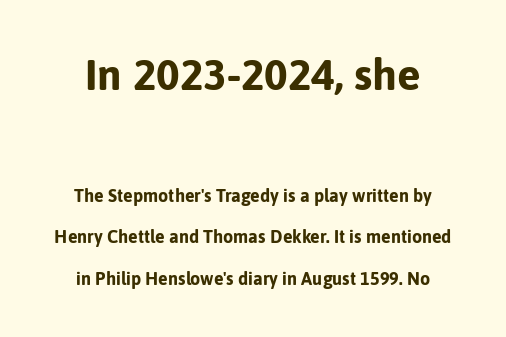
The image shows 44 px bold sans-serif type, upright; set loose line spacing (2.31x), normal letter spacing, not underlined; the first (top) block is 2.44x larger; low stroke contrast and a medium x-height.
